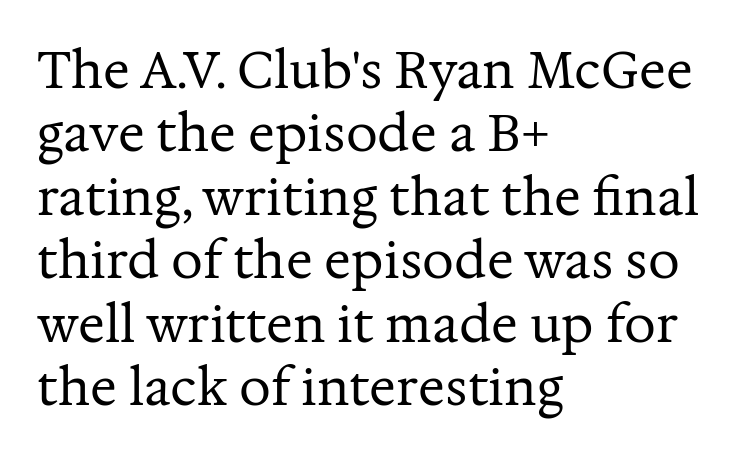
Successive baselines arrive at the customary interval. The ragged edge is on the right, which tells us the setting is flush left. Serifs: yes, visible at the terminals of the letterforms. Designer's note — italics off, roman on.
